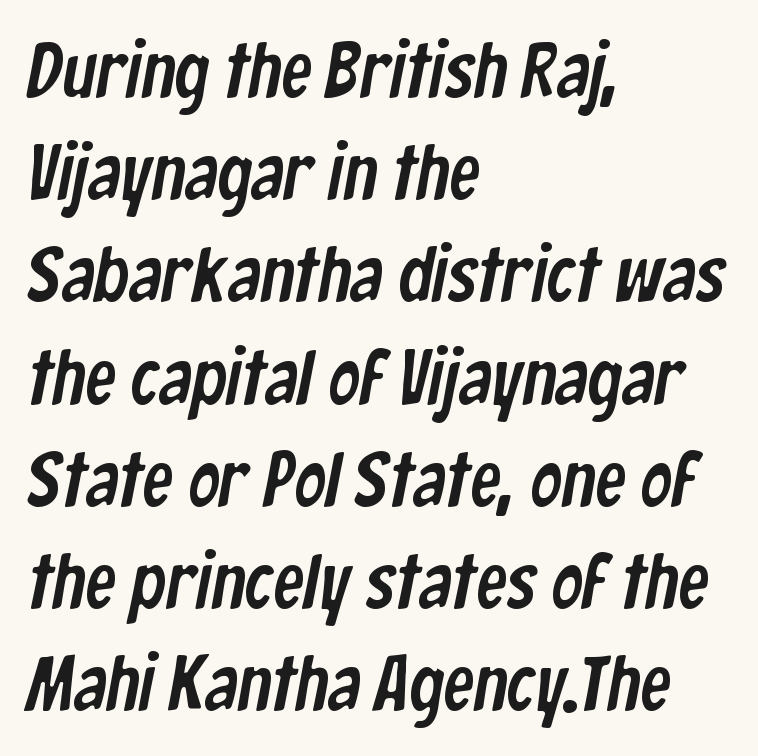
The image shows 78 px condensed sans-serif type; set left-aligned, normal line spacing (1.31x), normal letter spacing, not underlined; low stroke contrast and a medium x-height.
